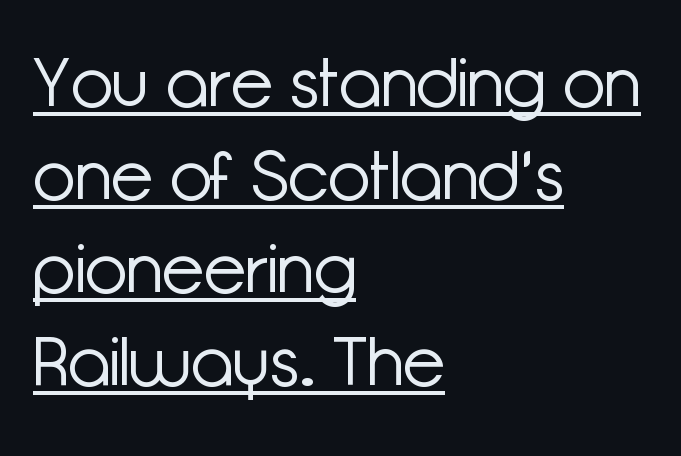
The image shows 69 px light sans-serif type, upright; set left-aligned, normal line spacing (1.35x), normal letter spacing, underlined; low stroke contrast and a medium x-height.
